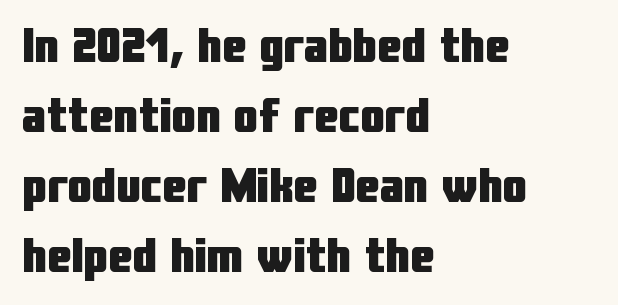
The typeface chosen for these lines omits serifs. The rag falls on the right side of this text block. If you drew a line through each stem, it would be perfectly vertical. Think of a printed novel: that variable character pitch is what you see here. Its strokes are broad and dark, the hallmark of bold type. Caption: standard tracking, unaltered.
